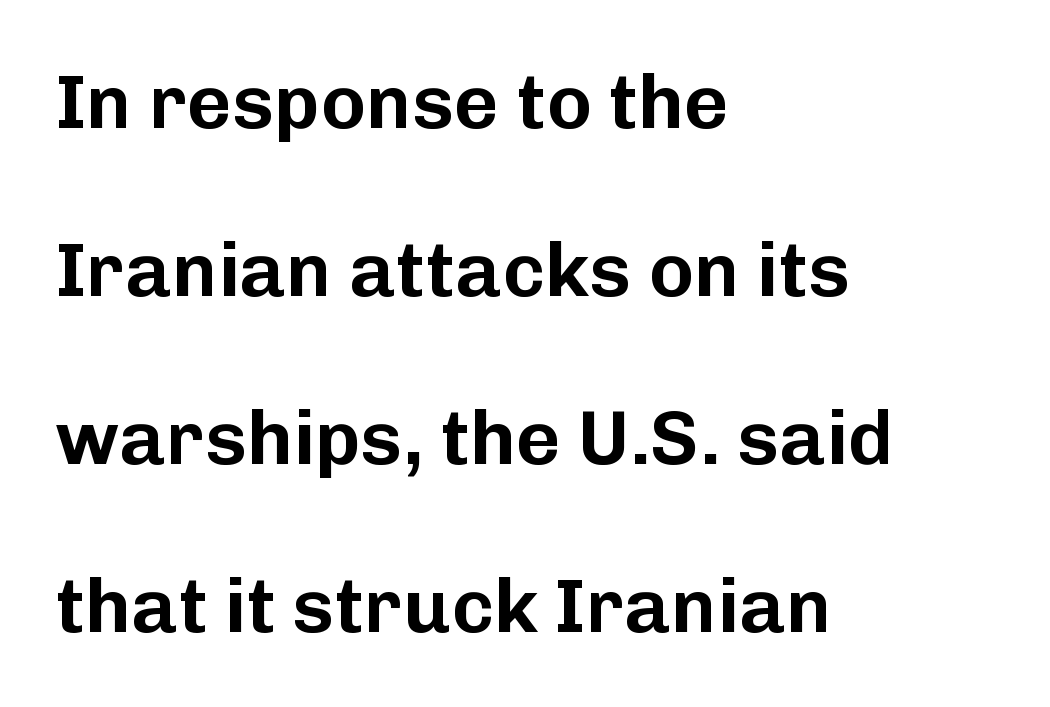
The image shows 77 px sans-serif type, upright; set left-aligned, loose line spacing (2.18x), normal letter spacing, not underlined; low stroke contrast and a medium x-height.
